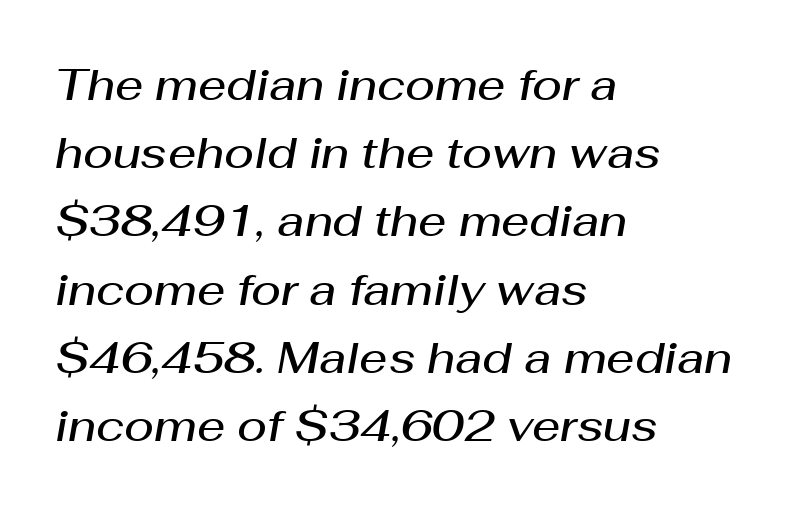
Q: Is the text bold? A: Semi-bold.
Q: Is the text italic (slanted)? A: Yes, it leans right by about 10 degrees.
Q: Is the text underlined? A: No.
Q: How is the paragraph aligned? A: Left-aligned.
Q: Is the spacing between letters normal or unusually wide? A: Normal.
Q: Is the spacing between lines tight, normal or loose? A: Normal.
Q: Width (condensed, normal, or wide)? A: Normal.
Q: Stroke contrast? A: Medium.
Q: x-height? A: Medium.
Q: Monospaced? A: No.
